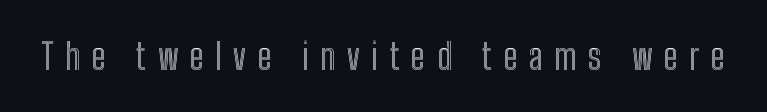
The image shows 36 px condensed type, upright; set unusually wide letter spacing (+0.32 em), not underlined; a medium x-height.
